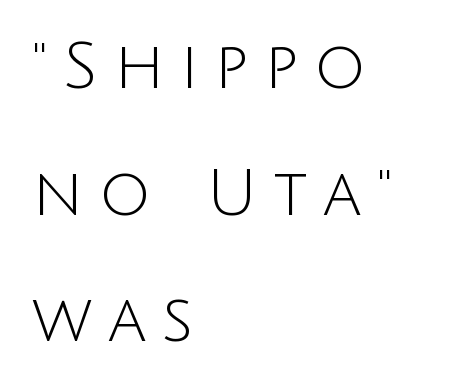
The image shows 64 px light sans-serif type, upright; set left-aligned, loose line spacing (1.98x), unusually wide letter spacing (+0.25 em), not underlined; low stroke contrast and a large x-height.
